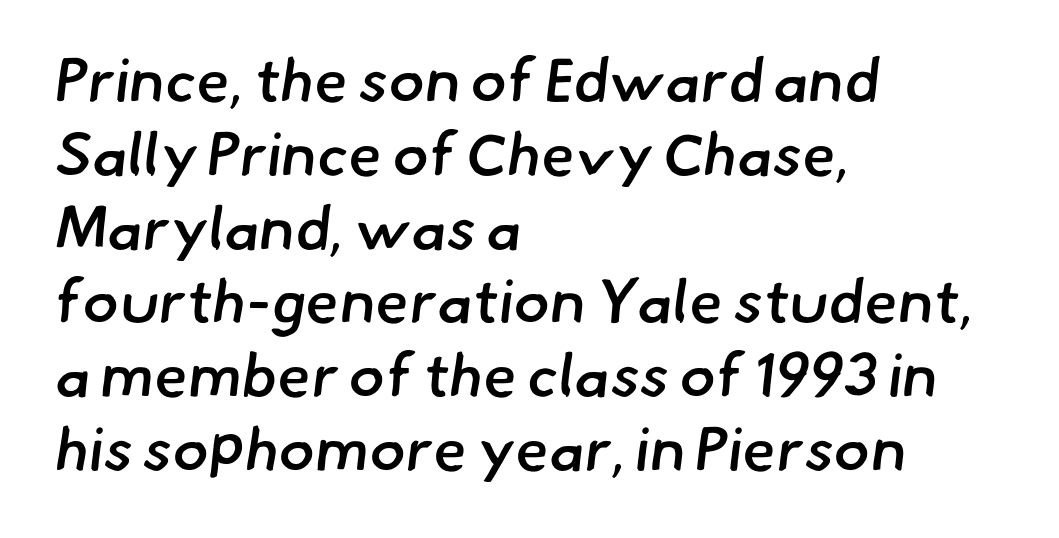
{"serif": "no", "bold": "semi", "weight": "semibold", "width": "normal", "stroke_contrast": "low", "x_height": "small", "monospaced": "no", "underline": "no", "align": "left", "line_spacing_ratio": 1.21, "letter_spacing": "normal", "letter_spacing_em": 0.0, "glyph_px": 61}
